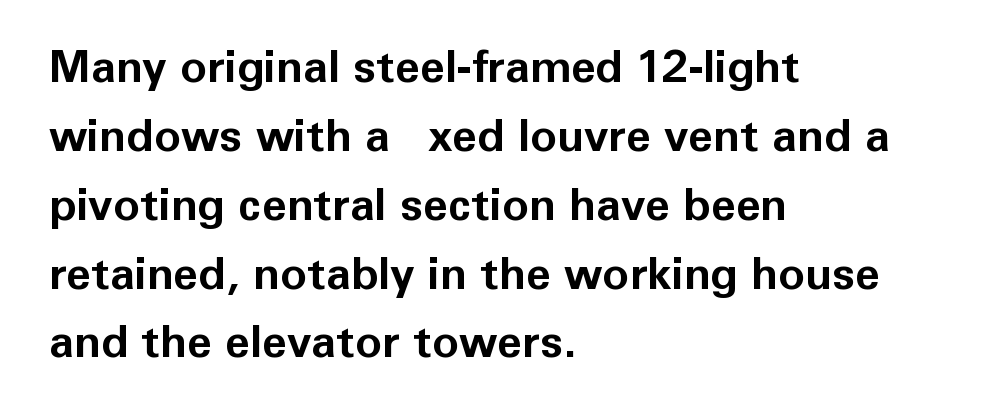
Q: Is the text bold? A: Yes.
Q: Is the text italic (slanted)? A: No, it is upright.
Q: Is the typeface a serif or a sans-serif typeface? A: Sans-serif.
Q: Is the text underlined? A: No.
Q: How is the paragraph aligned? A: Left-aligned.
Q: Is the spacing between letters normal or unusually wide? A: Normal.
Q: Is the spacing between lines tight, normal or loose? A: Normal.
Q: Width (condensed, normal, or wide)? A: Normal.
Q: Stroke contrast? A: Low.
Q: x-height? A: Medium.
Q: Monospaced? A: No.
